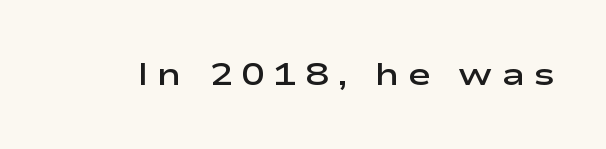
{"serif": "no", "italic": "no", "bold": "semi", "weight": "semibold", "width": "wide", "stroke_contrast": "low", "x_height": "medium", "monospaced": "no", "underline": "no", "letter_spacing": "wide", "letter_spacing_em": 0.25, "glyph_px": 32}
